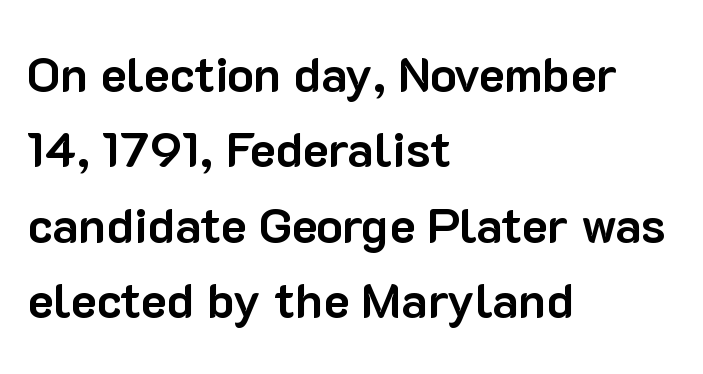
If you measured baseline to baseline, you'd find a middling distance. Is this a sans? Yes — the strokes have no serifs. Spacing verdict: proportional, widths tailored to each character. Glyph-to-glyph distance matches everyday printed text.
